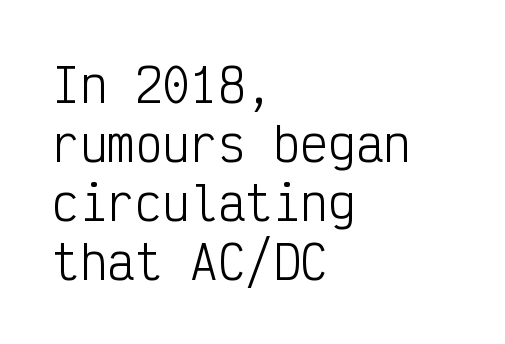
Summary of vertical rhythm: regular, with standard interline spacing. Are there feet on the stems? There aren't — it's a sans. The lines in this sample share a left origin and differ only in where they stop. Is there any slant? The stems are plumb. Just letters on the line, the space beneath them empty.
